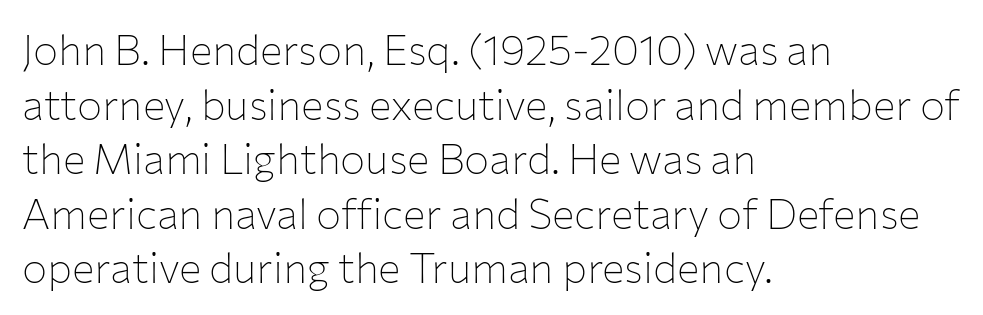
The image shows 42 px thin sans-serif type, upright; set left-aligned, normal line spacing (1.3x), normal letter spacing, not underlined; low stroke contrast and a medium x-height.
